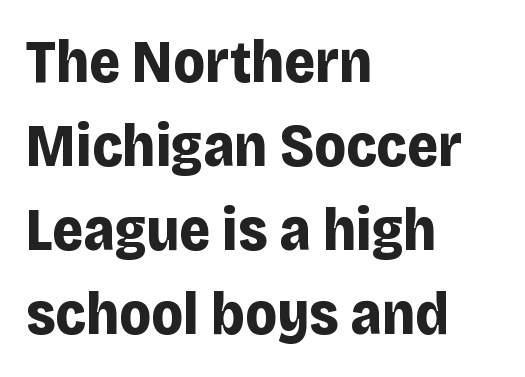
Q: Is the text bold? A: Yes.
Q: Is the text italic (slanted)? A: No, it is upright.
Q: Is the typeface a serif or a sans-serif typeface? A: Sans-serif.
Q: Is the text underlined? A: No.
Q: How is the paragraph aligned? A: Left-aligned.
Q: Is the spacing between letters normal or unusually wide? A: Normal.
Q: Is the spacing between lines tight, normal or loose? A: Normal.
Q: Width (condensed, normal, or wide)? A: Normal.
Q: Stroke contrast? A: Low.
Q: x-height? A: Large.
Q: Monospaced? A: No.
